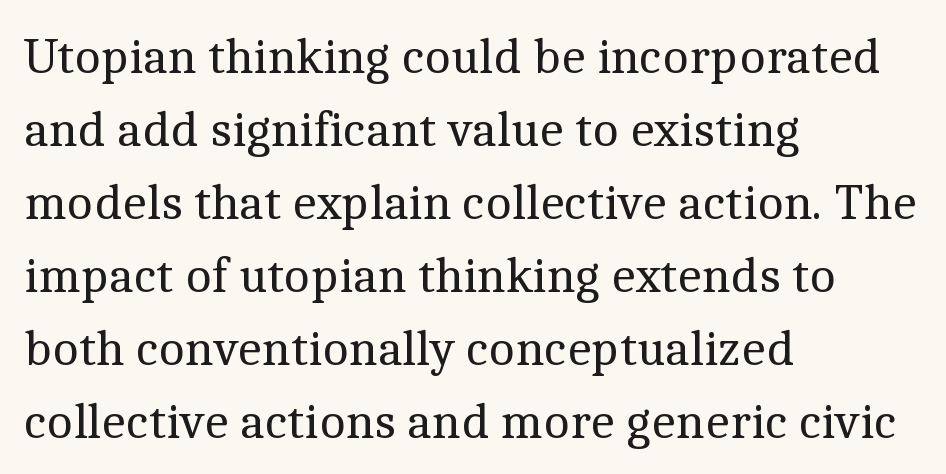
Q: Is the text bold? A: No.
Q: Is the text italic (slanted)? A: No, it is upright.
Q: Is the typeface a serif or a sans-serif typeface? A: Serif.
Q: Is the text underlined? A: No.
Q: How is the paragraph aligned? A: Left-aligned.
Q: Is the spacing between letters normal or unusually wide? A: Normal.
Q: Is the spacing between lines tight, normal or loose? A: Normal.
Q: Width (condensed, normal, or wide)? A: Normal.
Q: x-height? A: Medium.
Q: Monospaced? A: No.
